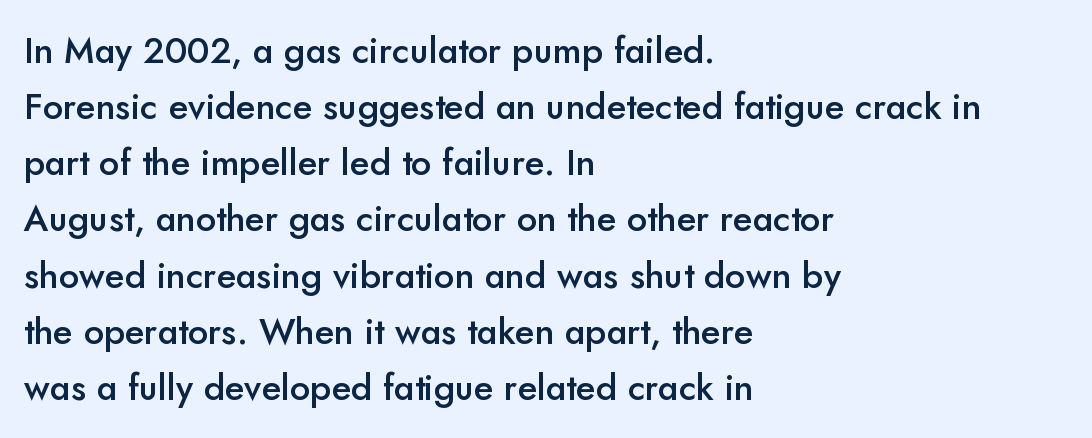
Q: Is the text bold? A: Semi-bold.
Q: Is the text italic (slanted)? A: No, it is upright.
Q: Is the typeface a serif or a sans-serif typeface? A: Sans-serif.
Q: Is the text underlined? A: No.
Q: How is the paragraph aligned? A: Left-aligned.
Q: Is the spacing between letters normal or unusually wide? A: Normal.
Q: Is the spacing between lines tight, normal or loose? A: Normal.
Q: Width (condensed, normal, or wide)? A: Normal.
Q: Stroke contrast? A: Low.
Q: x-height? A: Small.
Q: Monospaced? A: No.
